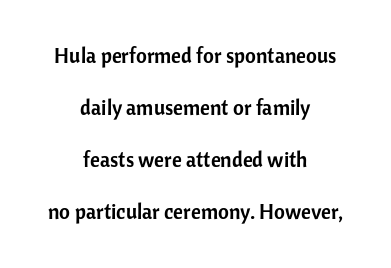
The image shows 21 px text type, upright; set centered, loose line spacing (2.48x), normal letter spacing, not underlined.
